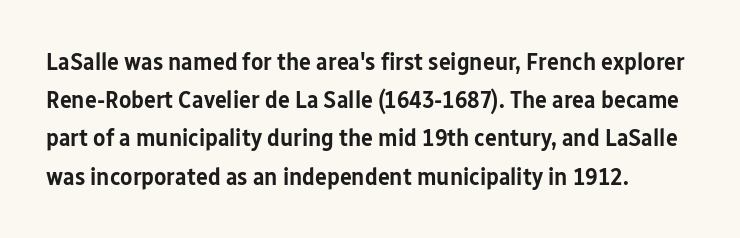
Q: Is the text bold? A: Semi-bold.
Q: Is the text italic (slanted)? A: No, it is upright.
Q: Is the text underlined? A: No.
Q: How is the paragraph aligned? A: Left-aligned.
Q: Is the spacing between letters normal or unusually wide? A: Normal.
Q: Is the spacing between lines tight, normal or loose? A: Normal.
